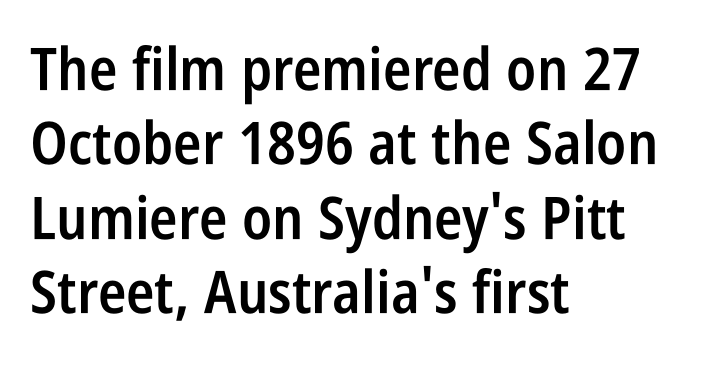
{"serif": "no", "italic": "no", "bold": "semi", "weight": "semibold", "width": "condensed", "stroke_contrast": "low", "x_height": "large", "monospaced": "no", "underline": "no", "align": "left", "line_spacing": "normal", "line_spacing_ratio": 1.26, "letter_spacing": "normal", "letter_spacing_em": 0.0, "glyph_px": 59}
